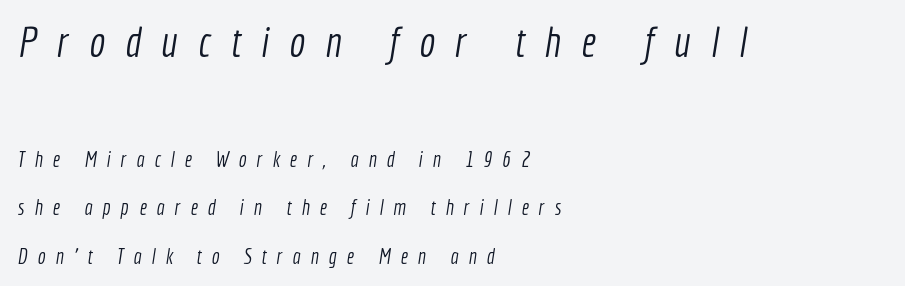
{"serif": "no", "bold": "no", "weight": "light", "width": "condensed", "x_height": "medium", "monospaced": "no", "underline": "no", "align": "left", "line_spacing": "loose", "line_spacing_ratio": 2.3, "letter_spacing": "wide", "letter_spacing_em": 0.48, "larger_block": "first", "size_ratio": 2.0, "glyph_px": 42}
